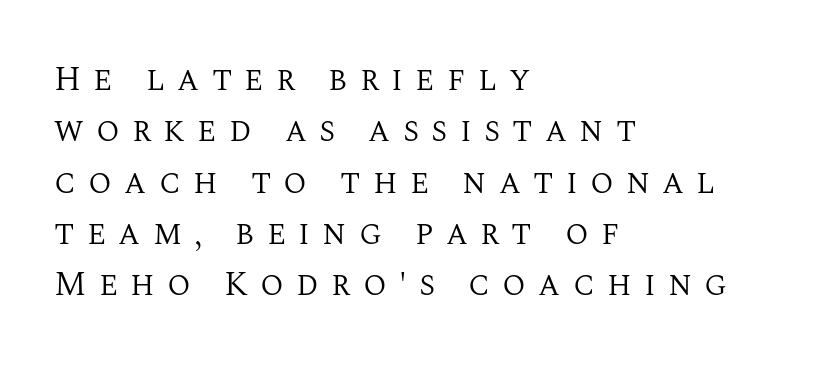
{"serif": "yes", "italic": "no", "bold": "no", "weight": "regular", "width": "normal", "stroke_contrast": "medium", "x_height": "large", "monospaced": "no", "underline": "no", "align": "left", "line_spacing": "normal", "line_spacing_ratio": 1.51, "letter_spacing": "wide", "letter_spacing_em": 0.36, "glyph_px": 34}
